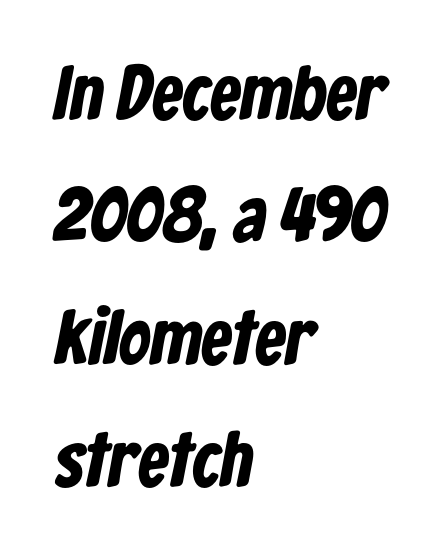
This sample is left-justified, so line endings fall wherever the words run out. Here the designer chose a conventional face with non-uniform glyph widths. The font family rendered here belongs to the sans-serif group. The space beneath each line is pristine and unruled. A full-strength bold gives these letters their thick strokes. Standard letterfit; no display-style spreading of the glyphs.
